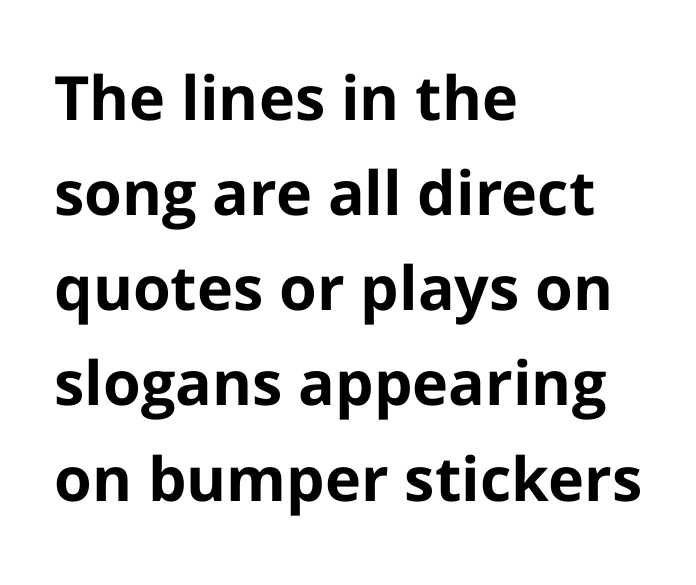
The face used here is proportionally spaced, like ordinary book or web type. How would I describe the line gaps? Plain and ordinary. Short note: letters normally spaced. These lines are composed in type without serifs. Designer's note — italics off, roman on.
